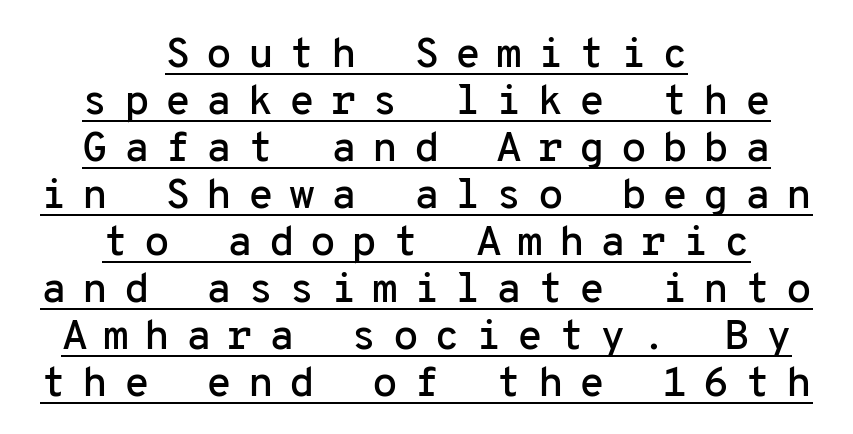
The lines are packed closely together with very little leading. The horizontal fit of the characters is loose and conspicuously gappy. Underline: present. A typesetter would call this monospace, since all characters share one set width. The letters carry no serifs — their stems end cleanly without finishing strokes. Nope, not italic — everything's standing straight.
